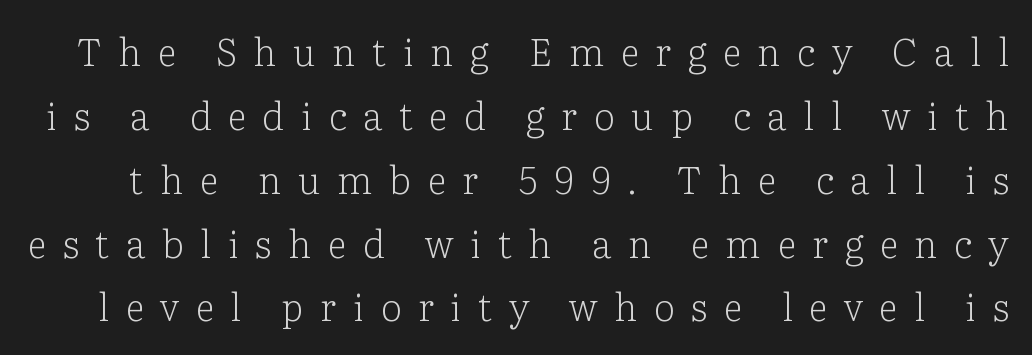
The image shows 38 px light serif type, upright; set normal line spacing (1.68x), unusually wide letter spacing (+0.43 em), not underlined; low stroke contrast and a medium x-height.
